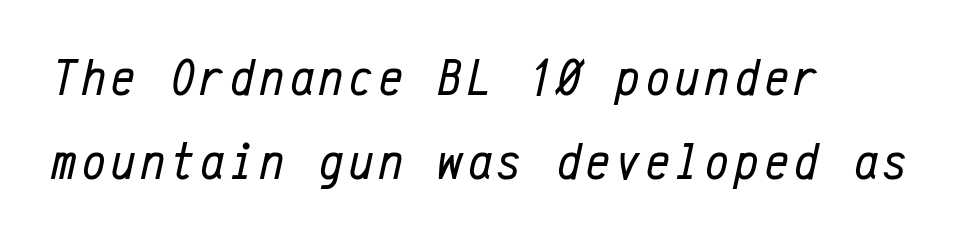
{"italic": "yes", "lean": "right", "slant_degrees": 12, "bold": "no", "weight": "regular", "width": "condensed", "stroke_contrast": "low", "x_height": "medium", "monospaced": "yes", "underline": "no", "align": "left", "line_spacing": "normal", "line_spacing_ratio": 1.59, "glyph_px": 53}
